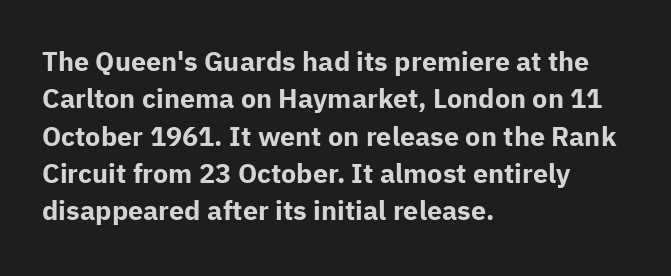
It's the straight-up-and-down kind of type. The lines are quadded left. Letter spacing: default. Rule under the text: the space is simply empty. The space between consecutive lines is moderate. Notice how thick the strokes are: this is what a full bold looks like.
